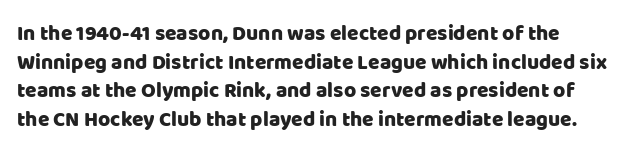
The axis of the letterforms is exactly vertical. Just letters on the line, the space beneath them empty. These lines sit exactly where default settings would place them. Students, note that the glyphs here touch the page at normal intervals.
